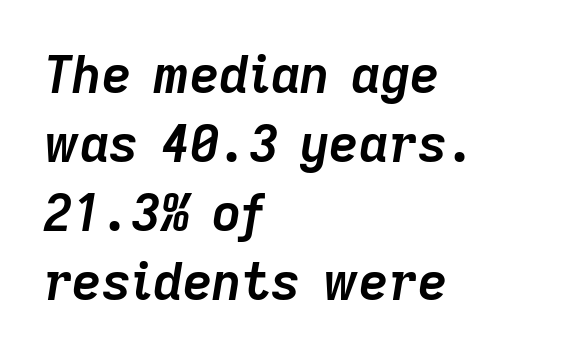
Q: Is the text bold? A: Yes.
Q: Is the text italic (slanted)? A: Yes, it leans right by about 9 degrees.
Q: Is the text underlined? A: No.
Q: How is the paragraph aligned? A: Left-aligned.
Q: Is the spacing between letters normal or unusually wide? A: Normal.
Q: Is the spacing between lines tight, normal or loose? A: Normal.
Q: Width (condensed, normal, or wide)? A: Normal.
Q: Stroke contrast? A: Low.
Q: x-height? A: Medium.
Q: Monospaced? A: No.
